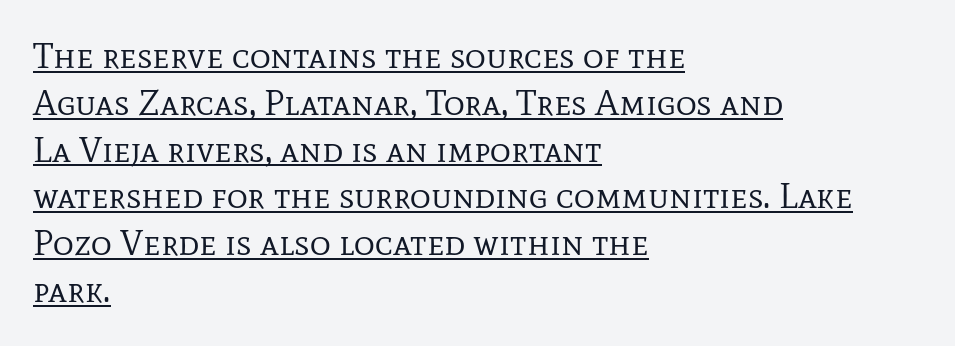
Q: Is the text bold? A: No.
Q: Is the text italic (slanted)? A: No, it is upright.
Q: Is the typeface a serif or a sans-serif typeface? A: Serif.
Q: Is the text underlined? A: Yes.
Q: How is the paragraph aligned? A: Left-aligned.
Q: Is the spacing between letters normal or unusually wide? A: Normal.
Q: Is the spacing between lines tight, normal or loose? A: Normal.
Q: Width (condensed, normal, or wide)? A: Normal.
Q: Stroke contrast? A: Low.
Q: x-height? A: Medium.
Q: Monospaced? A: No.
